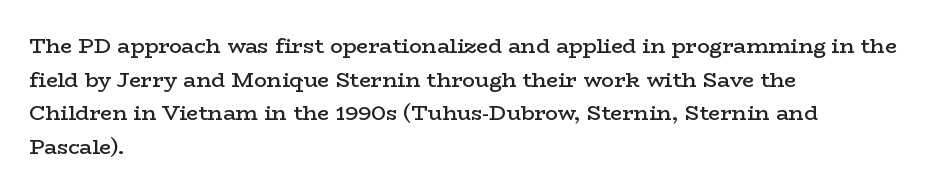
{"italic": "no", "bold": "semi", "underline": "no", "align": "left", "line_spacing": "normal", "line_spacing_ratio": 1.6, "letter_spacing": "normal", "letter_spacing_em": 0.0, "glyph_px": 21}
